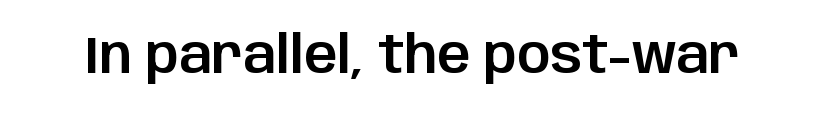
The image shows 52 px sans-serif type, upright; set normal letter spacing, not underlined; low stroke contrast and a large x-height.
